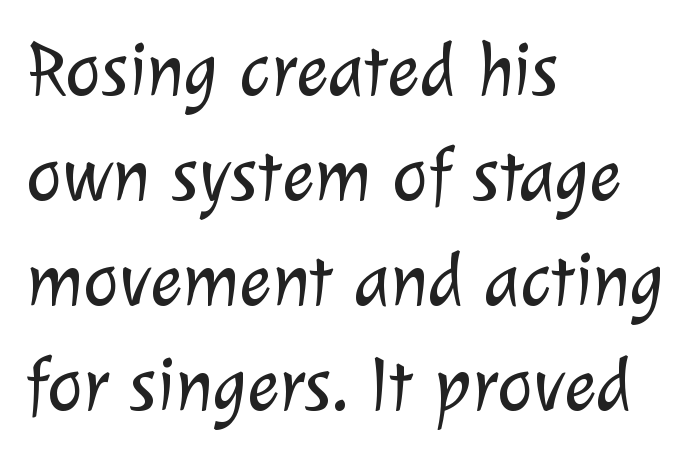
The image shows 76 px light sans-serif type; set left-aligned, normal line spacing (1.38x), normal letter spacing, not underlined; low stroke contrast and a medium x-height.
